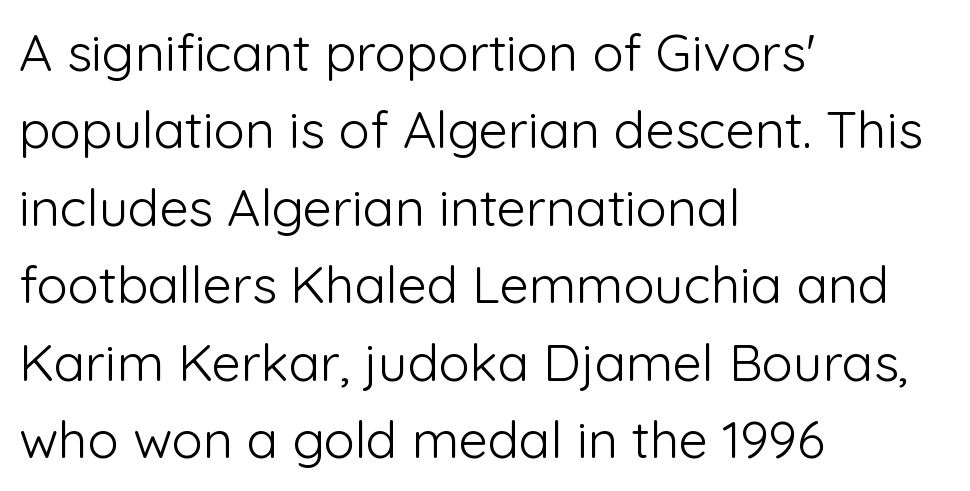
Interline gaps are of average width in this sample. Spacing verdict: proportional, widths tailored to each character. Unlike a traditional serif, this face leaves its strokes unadorned. Is the letter spacing exaggerated? No — it looks like the ordinary default. Ink coverage per letter is moderate at most.
